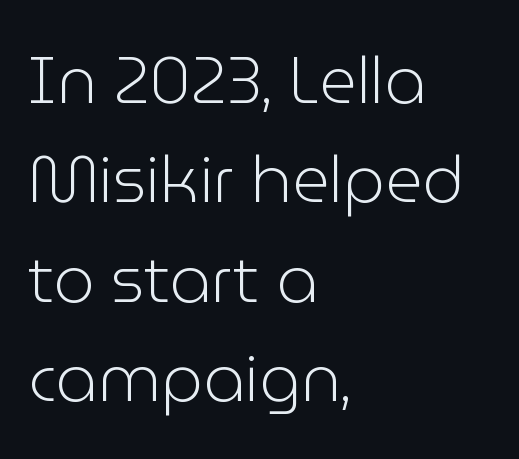
The image shows 65 px light sans-serif type, upright; set left-aligned, normal line spacing (1.53x), normal letter spacing, not underlined; low stroke contrast and a medium x-height.
